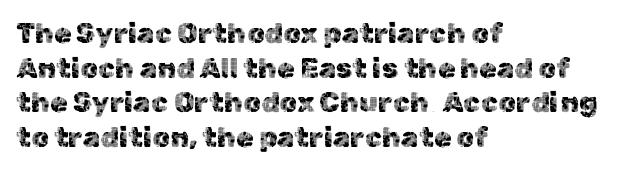
Q: Is the text italic (slanted)? A: No, it is upright.
Q: Is the typeface a serif or a sans-serif typeface? A: Sans-serif.
Q: Is the text underlined? A: No.
Q: How is the paragraph aligned? A: Left-aligned.
Q: Is the spacing between letters normal or unusually wide? A: Normal.
Q: Width (condensed, normal, or wide)? A: Normal.
Q: x-height? A: Medium.
Q: Monospaced? A: No.
